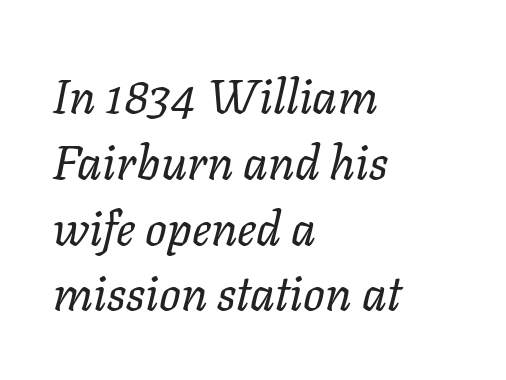
Summary of vertical rhythm: regular, with standard interline spacing. Observe the lean: these are italic letterforms. The letters sit at their default tracking, neither squeezed nor spread. All the whitespace from short lines collects on the right. This is not heavy type; no bold has been used.
